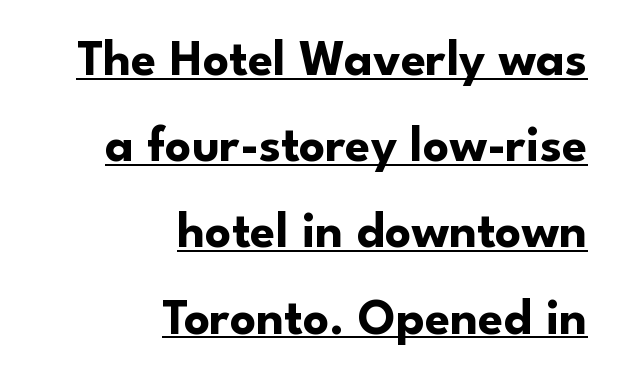
Q: Is the text bold? A: Yes.
Q: Is the text italic (slanted)? A: No, it is upright.
Q: Is the typeface a serif or a sans-serif typeface? A: Sans-serif.
Q: Is the text underlined? A: Yes.
Q: How is the paragraph aligned? A: Right-aligned.
Q: Is the spacing between letters normal or unusually wide? A: Normal.
Q: Is the spacing between lines tight, normal or loose? A: Normal.
Q: Width (condensed, normal, or wide)? A: Normal.
Q: Stroke contrast? A: Low.
Q: x-height? A: Small.
Q: Monospaced? A: No.
